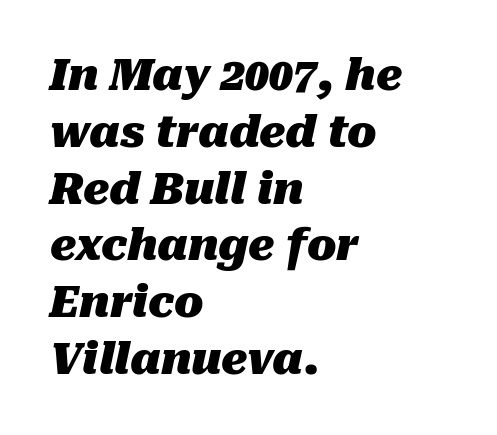
The image shows 43 px heavy type, italic (leaning right); set left-aligned, normal line spacing (1.32x), normal letter spacing, not underlined; medium stroke contrast and a medium x-height.
